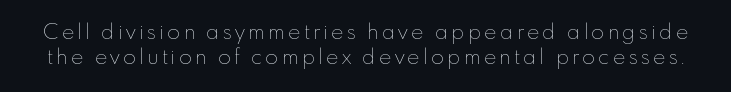
{"italic": "no", "bold": "no", "underline": "no", "line_spacing_ratio": 1.21, "glyph_px": 21}
